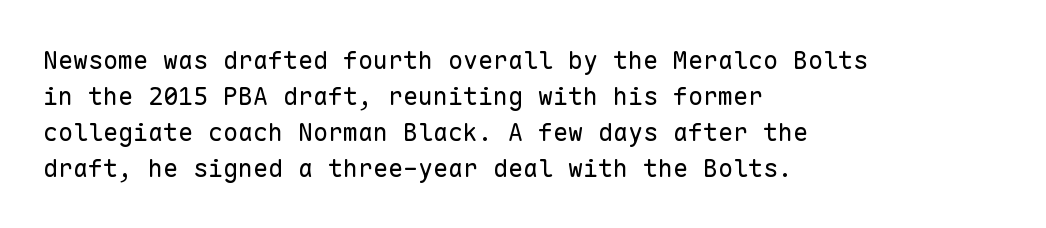
The image shows 25 px text type, upright; set left-aligned, normal line spacing (1.44x), normal letter spacing, not underlined.
